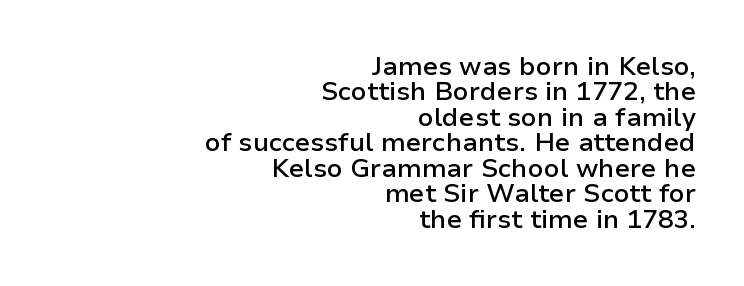
The strokes are fattened partway — semibold, not bold. The passage shown has conventional tracking throughout. Does the lettering tilt? It doesn't — this is upright. Layout note: lines flush right. Vertically, the passage feels compressed, each row crowding the next.
